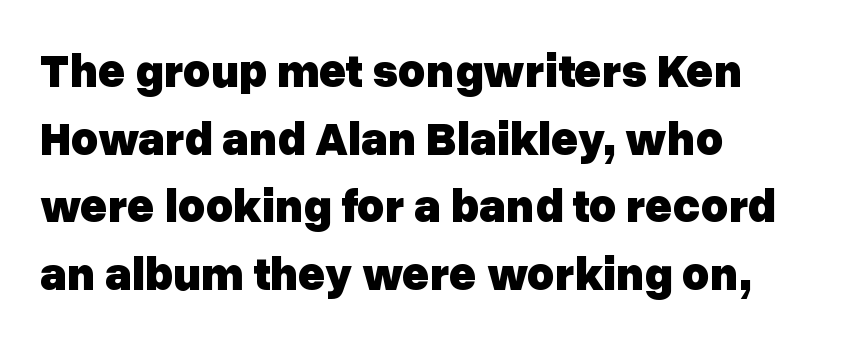
Quick note: interline space is typical. Designer's note — italics off, roman on. Each letter's strokes conclude bluntly, with no projecting serifs. A full-strength bold gives these letters their thick strokes.
